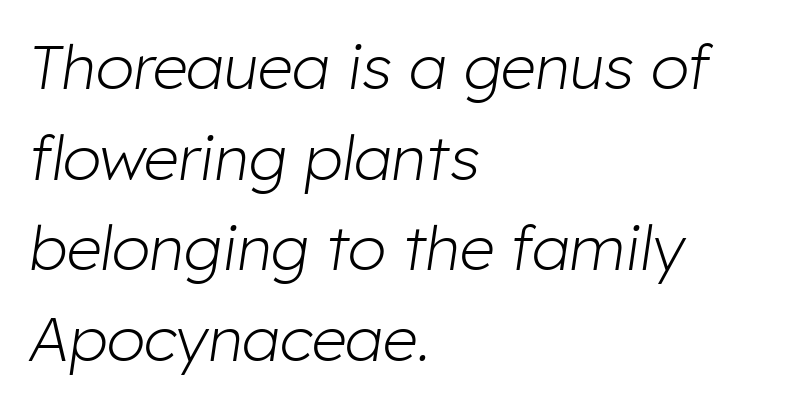
The passage is arranged the way most books set body copy — flush left. Italic: yes, the glyphs are oblique. Proportional: the letters do not fall into vertical columns. Regular leading.
